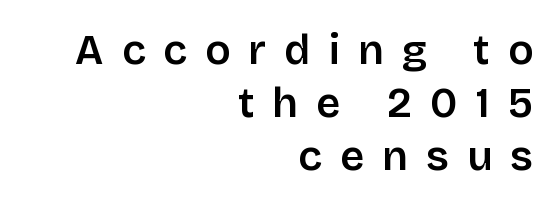
The image shows 42 px semibold sans-serif type, upright; set right-aligned, normal line spacing (1.26x), unusually wide letter spacing (+0.43 em), not underlined; low stroke contrast and a large x-height.
